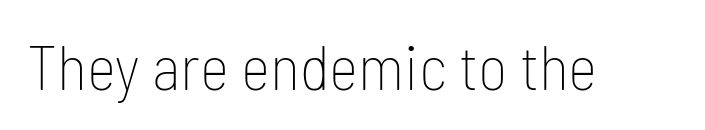
Q: Is the text bold? A: No.
Q: Is the text italic (slanted)? A: No, it is upright.
Q: Is the typeface a serif or a sans-serif typeface? A: Sans-serif.
Q: Is the text underlined? A: No.
Q: Is the spacing between letters normal or unusually wide? A: Normal.
Q: Width (condensed, normal, or wide)? A: Condensed.
Q: Stroke contrast? A: Low.
Q: x-height? A: Medium.
Q: Monospaced? A: No.
